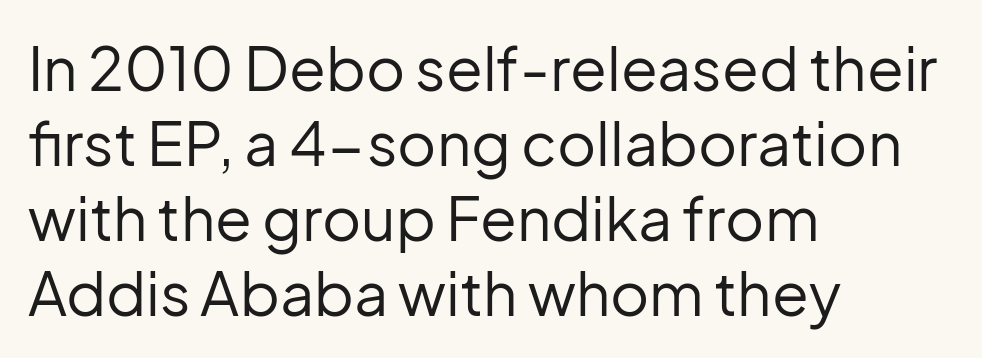
{"serif": "no", "italic": "no", "bold": "no", "weight": "regular", "width": "normal", "stroke_contrast": "low", "x_height": "medium", "monospaced": "no", "underline": "no", "align": "left", "line_spacing": "normal", "line_spacing_ratio": 1.25, "letter_spacing": "normal", "letter_spacing_em": 0.0, "glyph_px": 60}
